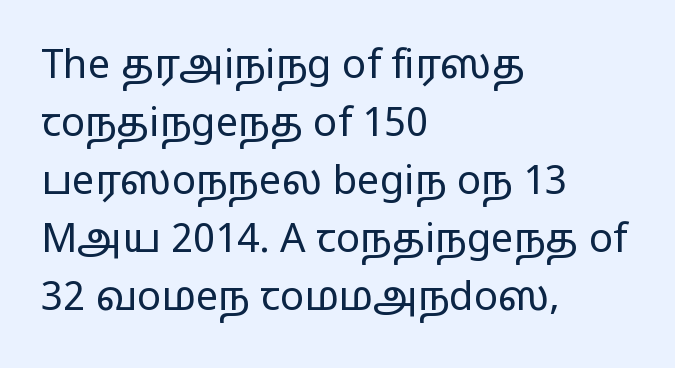
Descenders hang freely into open space. Looks like regular typesetting: each glyph gets only the width it needs. Honestly, the row spacing looks completely unremarkable. The weight tops out at a normal text grade. Rendered with straight, roman letterforms.
